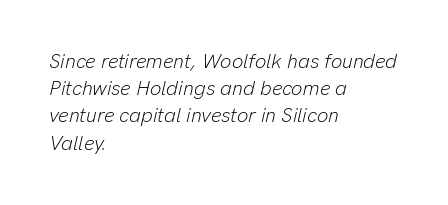
Q: Is the text bold? A: No.
Q: Is the text italic (slanted)? A: Yes, it leans right by about 13 degrees.
Q: Is the text underlined? A: No.
Q: How is the paragraph aligned? A: Left-aligned.
Q: Is the spacing between letters normal or unusually wide? A: Normal.
Q: Is the spacing between lines tight, normal or loose? A: Normal.
